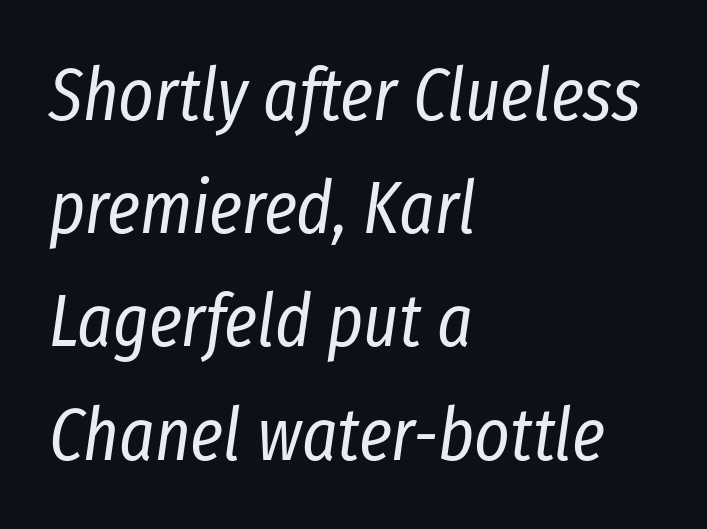
The image shows 75 px regular-weight, condensed type, italic (leaning right); set left-aligned, normal line spacing (1.51x), normal letter spacing, not underlined; low stroke contrast and a medium x-height.
